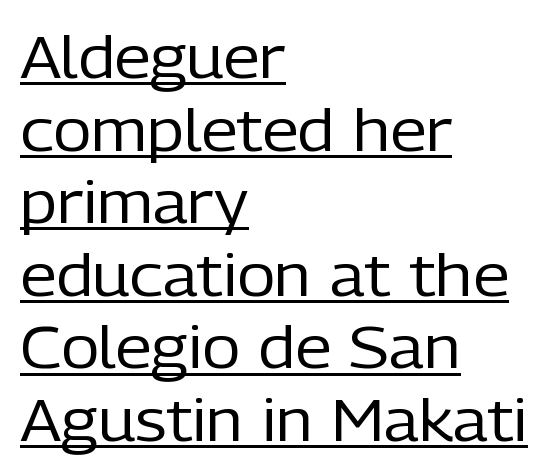
The image shows 59 px regular-weight sans-serif type, upright; set left-aligned, line spacing 1.23x, normal letter spacing, underlined; low stroke contrast and a medium x-height.
